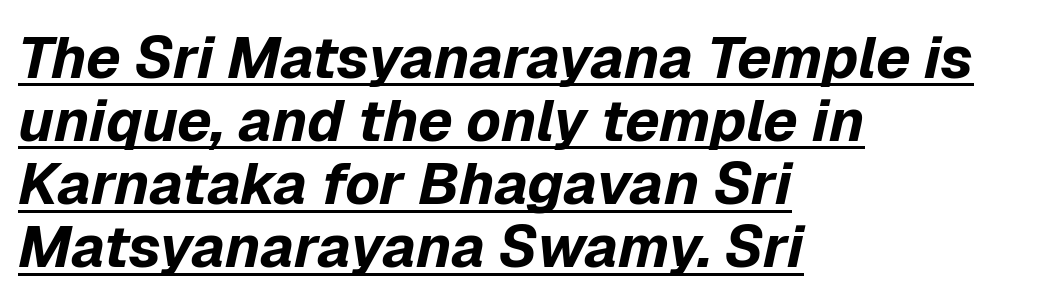
The sample has been set heavy, in full bold. What decoration does the sample have? An underline. Each new line begins almost immediately beneath the previous one. There's an unmistakable incline to the writing here.
